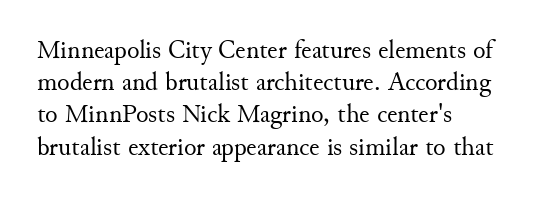
Q: Is the text bold? A: No.
Q: Is the text italic (slanted)? A: No, it is upright.
Q: Is the text underlined? A: No.
Q: How is the paragraph aligned? A: Left-aligned.
Q: Is the spacing between letters normal or unusually wide? A: Normal.
